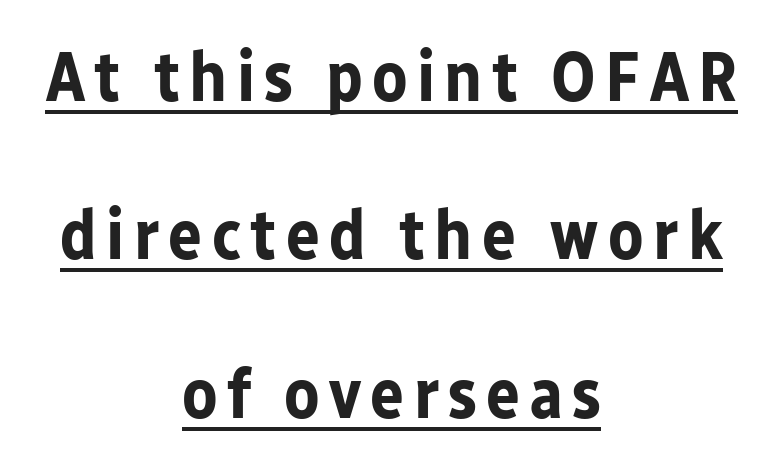
{"serif": "no", "italic": "no", "bold": "yes", "weight": "bold", "width": "normal", "stroke_contrast": "low", "x_height": "medium", "monospaced": "no", "underline": "yes", "align": "center", "line_spacing": "loose", "line_spacing_ratio": 2.23, "glyph_px": 71}
